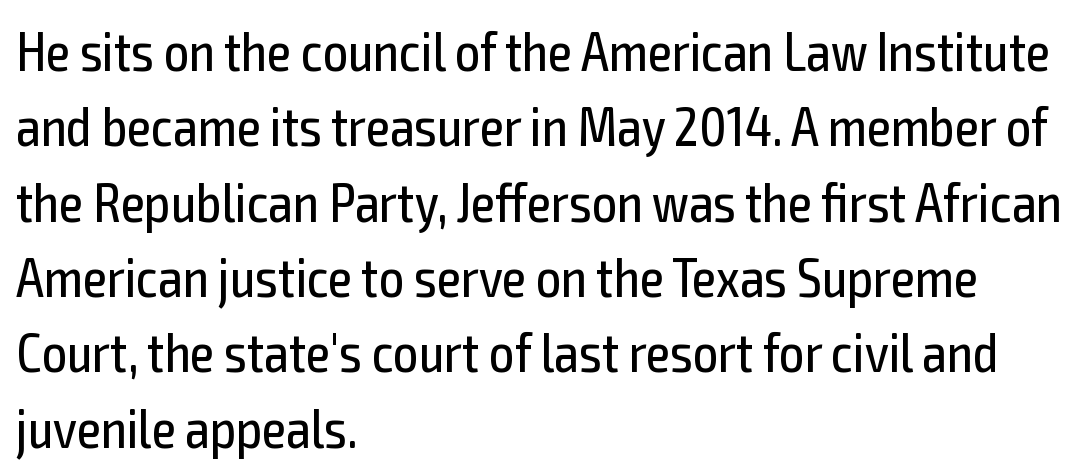
Note the varied advance widths — an 'i' is clearly narrower than an 'm'. The string is rendered with underlining switched off. The lines in this sample share a left origin and differ only in where they stop. The weight tops out at a normal text grade. The rendering keeps characters at their native spacing. The specimen reads as upright at a glance.
